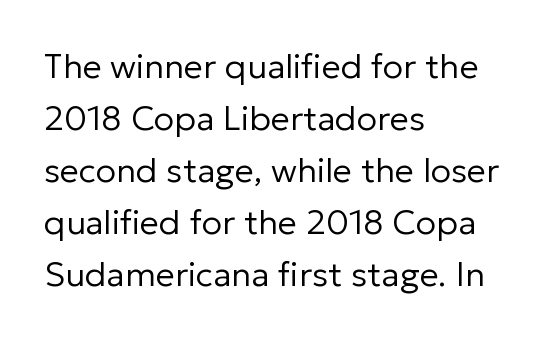
Check where the strokes stop: nothing finishes them off — pure sans. Typeset ragged right — the left edge is the straight one. The weight would be labelled regular, book, light, or lighter still. The passage shown is typed in a proportional face where columns would drift. Posture: upright roman.
